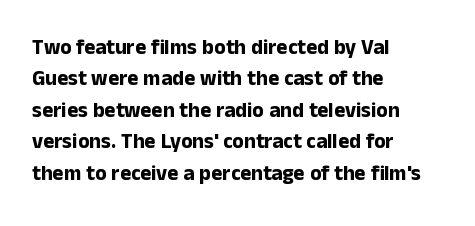
The image shows 21 px bold type, upright; set left-aligned, normal line spacing (1.5x), normal letter spacing, not underlined.
